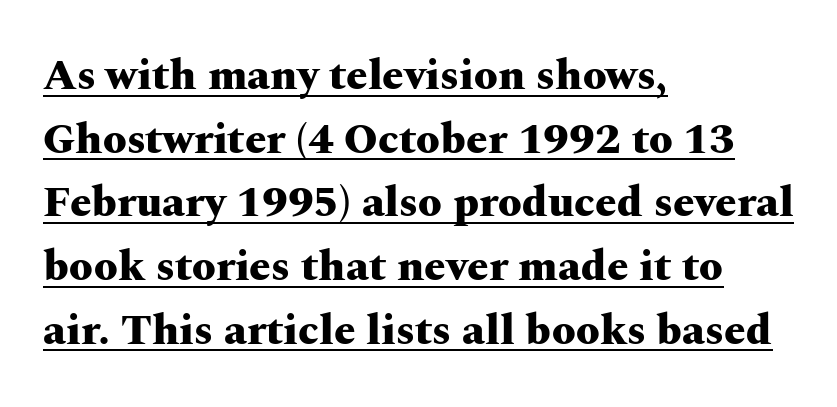
Q: Is the text bold? A: Yes.
Q: Is the text italic (slanted)? A: No, it is upright.
Q: Is the typeface a serif or a sans-serif typeface? A: Serif.
Q: Is the text underlined? A: Yes.
Q: How is the paragraph aligned? A: Left-aligned.
Q: Is the spacing between letters normal or unusually wide? A: Normal.
Q: Is the spacing between lines tight, normal or loose? A: Normal.
Q: Width (condensed, normal, or wide)? A: Wide.
Q: Stroke contrast? A: Medium.
Q: x-height? A: Medium.
Q: Monospaced? A: No.
